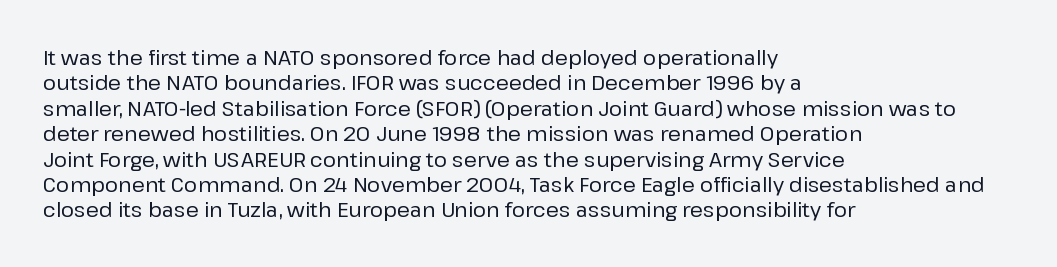
{"italic": "no", "underline": "no", "align": "left", "line_spacing": "normal", "line_spacing_ratio": 1.27, "letter_spacing": "normal", "letter_spacing_em": 0.0, "glyph_px": 20}
